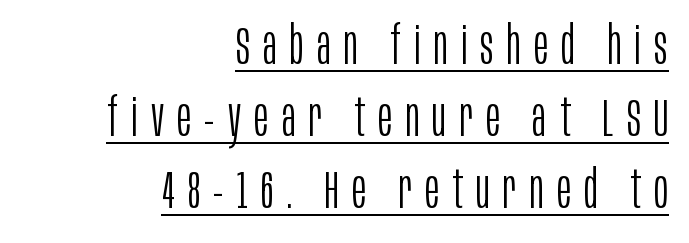
The lines are quadded right. You could only call the tracking loose — the letters float apart. You could not count columns in this text — the font is proportionally spaced. Vertically, the passage feels balanced, rows spaced as you'd expect. A quiet, ordinary-to-light weight characterises the typeface. Designer's note — italics off, roman on.
